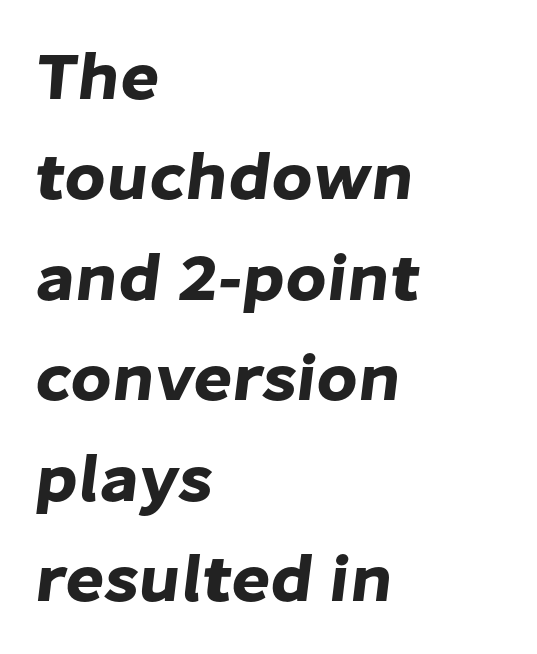
{"serif": "no", "width": "normal", "stroke_contrast": "low", "x_height": "medium", "monospaced": "no", "underline": "no", "align": "left", "line_spacing": "normal", "line_spacing_ratio": 1.5, "letter_spacing": "normal", "letter_spacing_em": 0.0, "glyph_px": 67}
